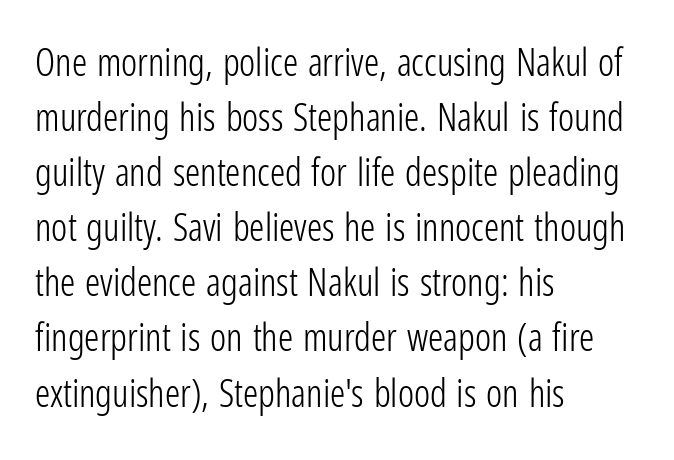
Q: Is the text bold? A: No.
Q: Is the text italic (slanted)? A: No, it is upright.
Q: Is the typeface a serif or a sans-serif typeface? A: Sans-serif.
Q: Is the text underlined? A: No.
Q: How is the paragraph aligned? A: Left-aligned.
Q: Is the spacing between letters normal or unusually wide? A: Normal.
Q: Is the spacing between lines tight, normal or loose? A: Normal.
Q: Width (condensed, normal, or wide)? A: Condensed.
Q: Stroke contrast? A: Low.
Q: x-height? A: Medium.
Q: Monospaced? A: No.
